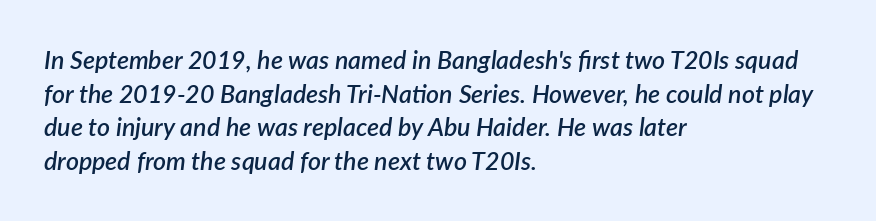
The lettering tilts uniformly, giving the passage an italic look. What stands out about the letter spacing? Nothing — it is the standard amount. The gap between lines stays unmarked. These lines are set flush left with a ragged right edge. I'd describe the lettering as semibold — firm but not a full bold. How would I describe the line gaps? Plain and ordinary.
